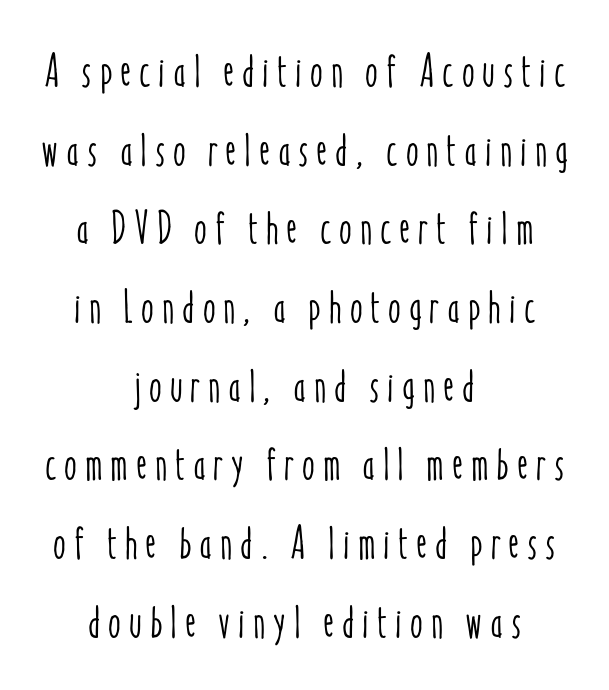
The image shows 46 px condensed type, upright; set centered, line spacing 1.71x, not underlined; low stroke contrast and a medium x-height.
